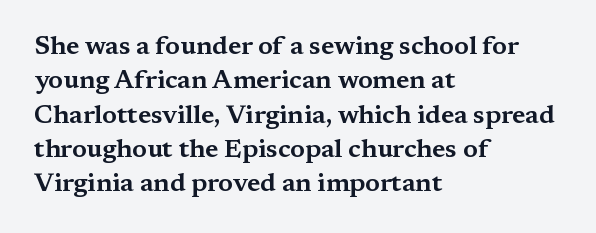
{"italic": "no", "underline": "no", "align": "left", "line_spacing": "normal", "line_spacing_ratio": 1.32, "letter_spacing": "normal", "letter_spacing_em": 0.0, "glyph_px": 26}
